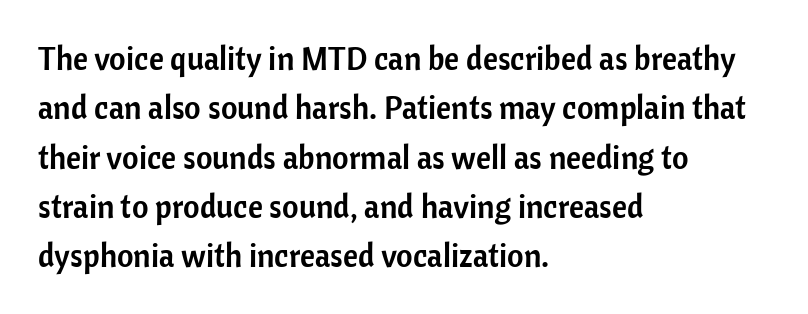
Between one letter and the next there's only the usual sliver of space. The line-height multiplier appears to be the usual default. Each letter keeps its own natural width here, so spacing adapts to shape. The glyphs in this specimen are sans serif. The passage shown is not underscored anywhere. This sample uses an upright cut, with every glyph sitting square on the baseline.
